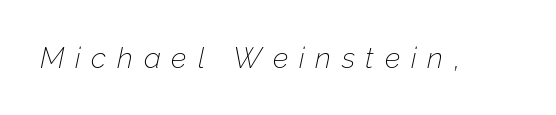
Q: Is the text bold? A: No.
Q: Is the text italic (slanted)? A: Yes, it leans right by about 12 degrees.
Q: Is the text underlined? A: No.
Q: Is the spacing between letters normal or unusually wide? A: Unusually wide.
Q: Width (condensed, normal, or wide)? A: Normal.
Q: Stroke contrast? A: Low.
Q: x-height? A: Medium.
Q: Monospaced? A: No.
